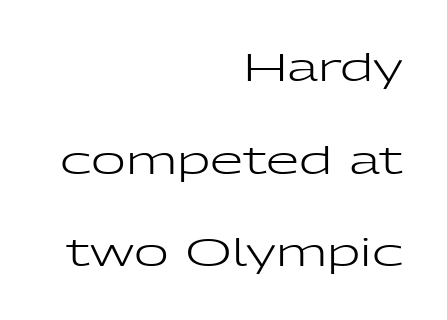
{"serif": "no", "italic": "no", "bold": "no", "weight": "regular", "width": "wide", "stroke_contrast": "low", "x_height": "medium", "monospaced": "no", "underline": "no", "align": "right", "line_spacing": "loose", "line_spacing_ratio": 2.44, "letter_spacing": "normal", "letter_spacing_em": 0.0, "glyph_px": 38}
